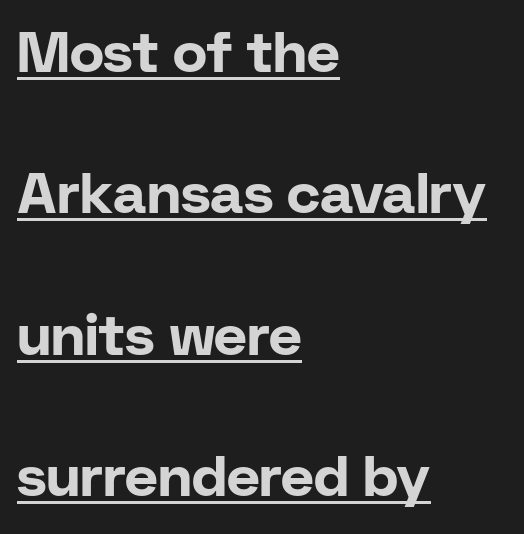
Is the letter spacing exaggerated? No — it looks like the ordinary default. These words are printed bold, with thick strokes throughout. A typesetter would mark this as roman, not italic. Every word sits above its own underline. This block would shrink considerably if given ordinary leading; it's expanded now. The type family on display is of the sans-serif kind.
